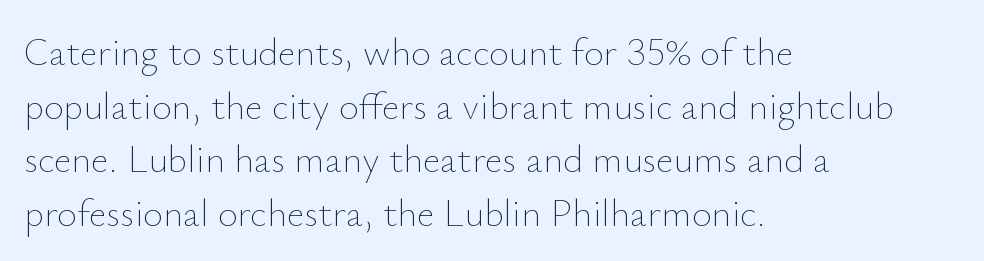
The image shows 38 px thin type, upright; set left-aligned, normal line spacing (1.41x), normal letter spacing, not underlined; low stroke contrast and a small x-height.
